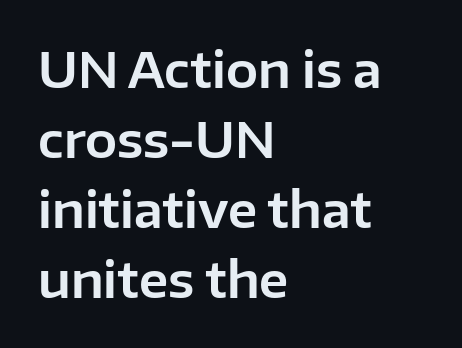
The image shows 48 px sans-serif type, upright; set left-aligned, normal line spacing (1.46x), normal letter spacing, not underlined; low stroke contrast and a medium x-height.
